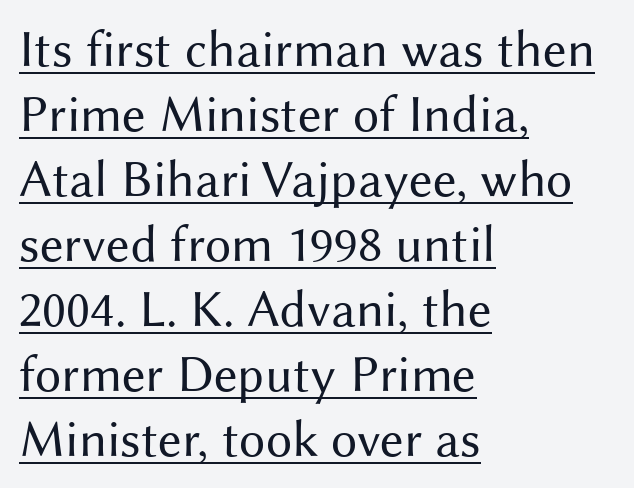
The image shows 52 px regular-weight sans-serif type, upright; set left-aligned, normal line spacing (1.25x), normal letter spacing, underlined; medium stroke contrast and a medium x-height.
